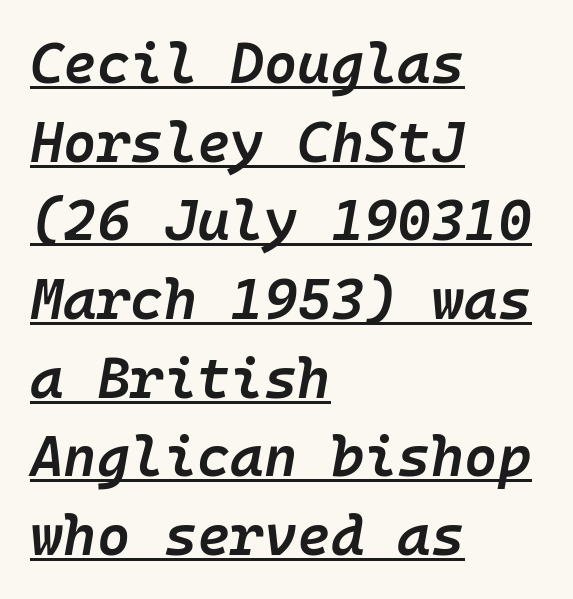
The image shows 57 px semibold type, italic (leaning right); set left-aligned, normal line spacing (1.38x), normal letter spacing, underlined; low stroke contrast and a medium x-height.
